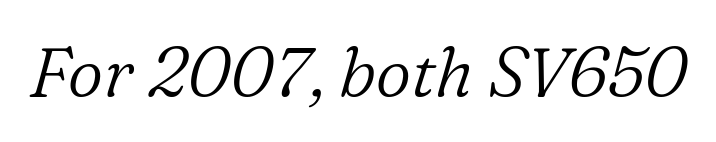
{"serif": "yes", "italic": "yes", "lean": "right", "slant_degrees": 16, "bold": "no", "weight": "light", "width": "normal", "stroke_contrast": "low", "x_height": "medium", "monospaced": "no", "underline": "no", "letter_spacing": "normal", "letter_spacing_em": 0.0, "glyph_px": 69}
